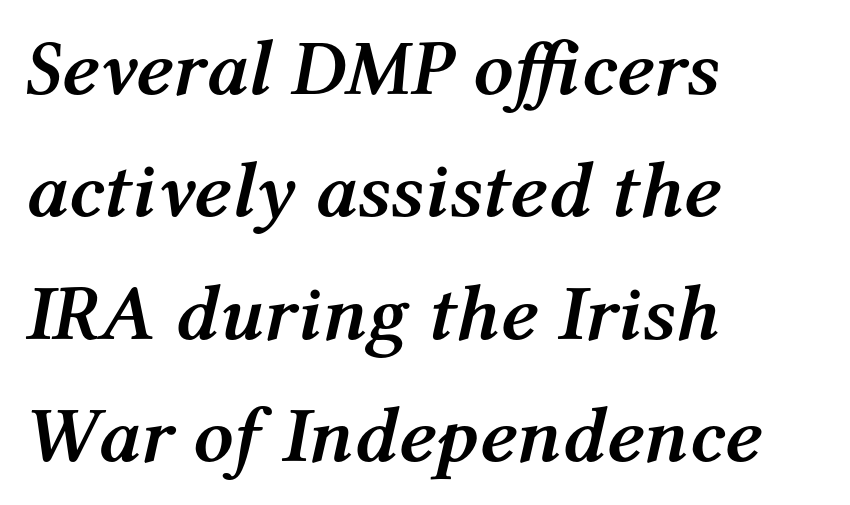
{"italic": "yes", "lean": "right", "slant_degrees": 12, "bold": "yes", "weight": "semibold", "width": "normal", "stroke_contrast": "medium", "x_height": "medium", "monospaced": "no", "underline": "no", "align": "left", "line_spacing": "normal", "line_spacing_ratio": 1.55, "letter_spacing": "normal", "letter_spacing_em": 0.0, "glyph_px": 79}
